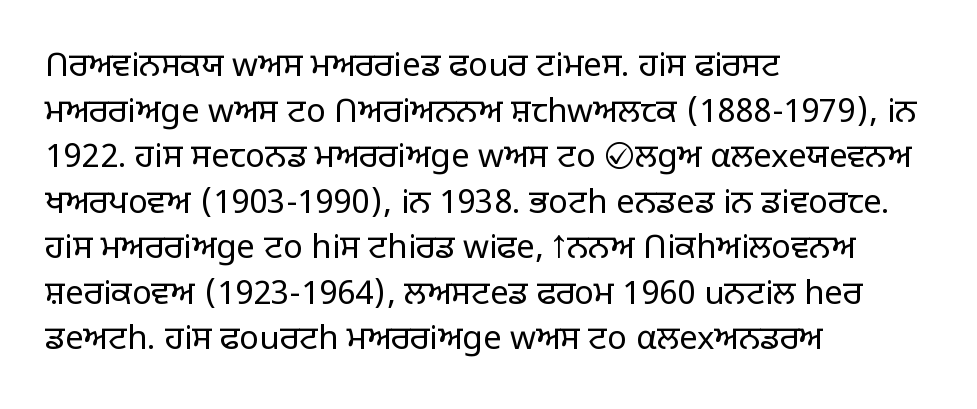
{"serif": "no", "italic": "no", "bold": "no", "weight": "light", "width": "normal", "stroke_contrast": "low", "x_height": "large", "monospaced": "no", "underline": "no", "align": "left", "line_spacing": "normal", "line_spacing_ratio": 1.38, "letter_spacing": "normal", "letter_spacing_em": 0.0, "glyph_px": 33}
